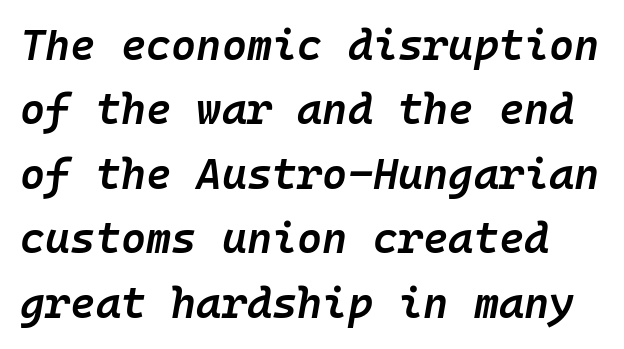
The whole block is typeset with a tilt. Each letter, wide or thin by design, is forced into the same width here. No word sits above an underline. The passage shown has conventional tracking throughout. Summary of vertical rhythm: regular, with standard interline spacing. This is the in-between weight designers call semibold or demi.
